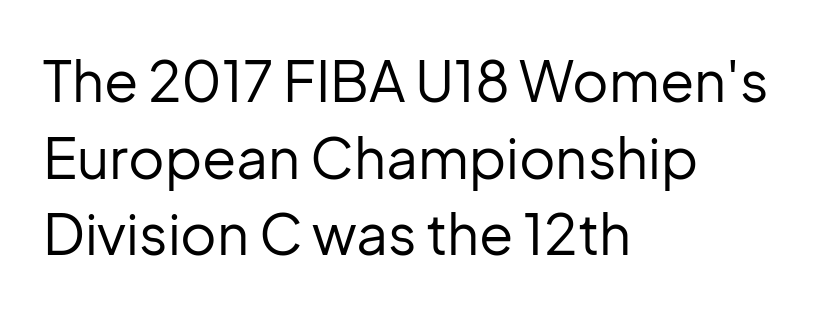
The image shows 56 px regular-weight sans-serif type, upright; set left-aligned, normal line spacing (1.37x), normal letter spacing, not underlined; low stroke contrast and a medium x-height.
